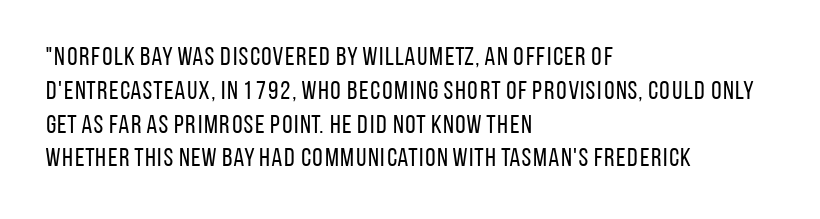
Descenders are the only things crossing below the line. Vertical strokes here are truly vertical. Compared with typical paragraphs, the rows here are spaced about the same. The setting favours the left margin, as ordinary paragraphs usually do.
